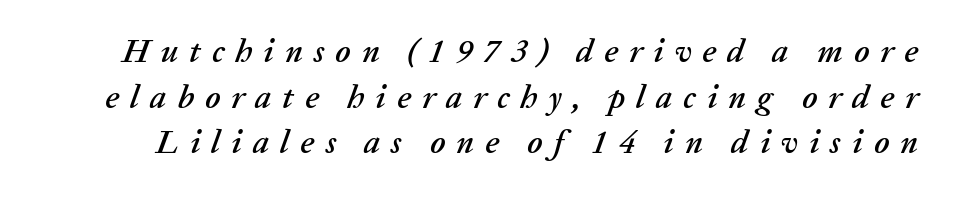
Q: Is the text italic (slanted)? A: Yes, it leans right by about 20 degrees.
Q: Is the text underlined? A: No.
Q: Is the spacing between letters normal or unusually wide? A: Unusually wide.
Q: Is the spacing between lines tight, normal or loose? A: Normal.
Q: Width (condensed, normal, or wide)? A: Normal.
Q: Stroke contrast? A: Low.
Q: x-height? A: Medium.
Q: Monospaced? A: No.
